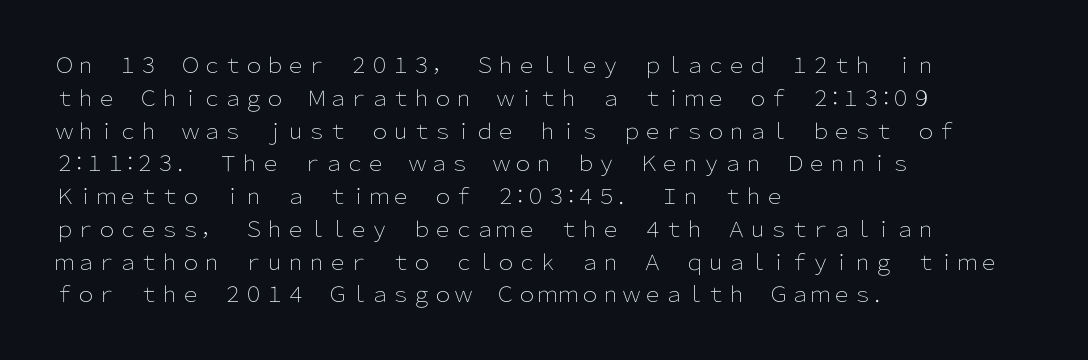
{"italic": "no", "bold": "no", "underline": "no", "align": "left", "line_spacing": "normal", "line_spacing_ratio": 1.56, "letter_spacing": "normal", "letter_spacing_em": 0.0, "glyph_px": 21}
